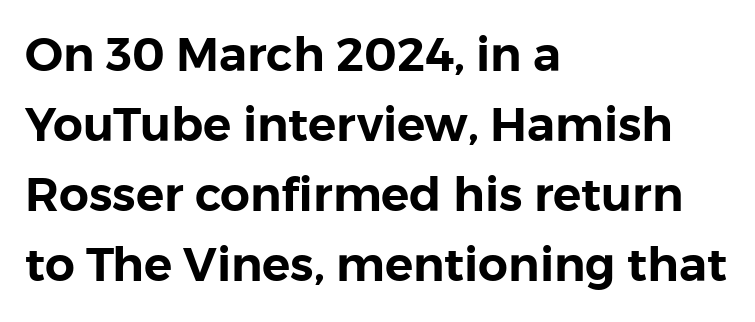
The image shows 47 px sans-serif type, upright; set left-aligned, normal line spacing (1.49x), normal letter spacing, not underlined; low stroke contrast and a medium x-height.
